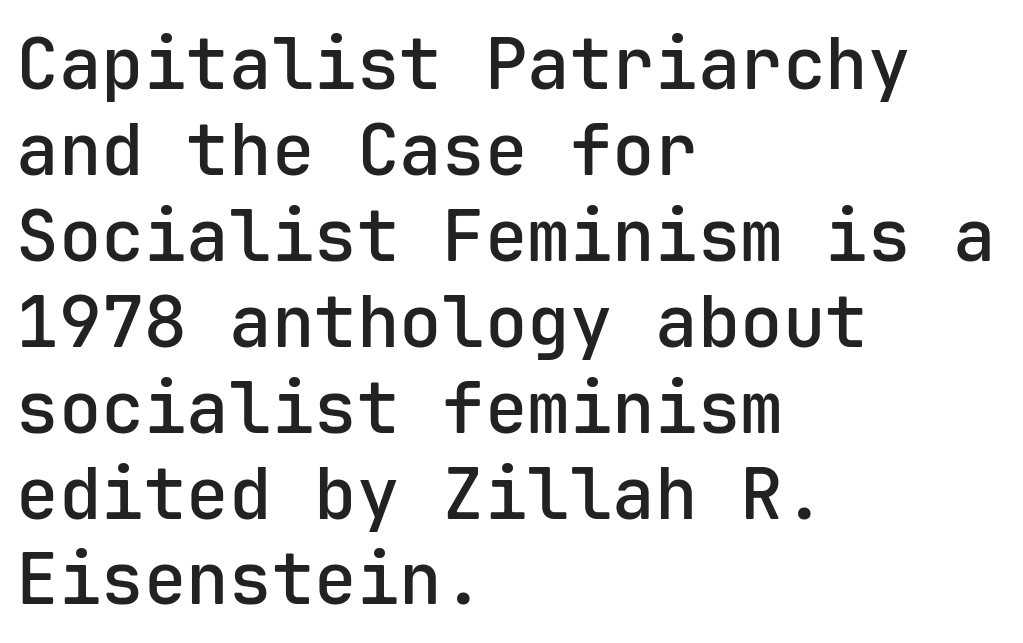
The image shows 71 px semibold sans-serif type, upright, monospaced; set left-aligned, line spacing 1.21x, normal letter spacing, not underlined; low stroke contrast and a medium x-height.
